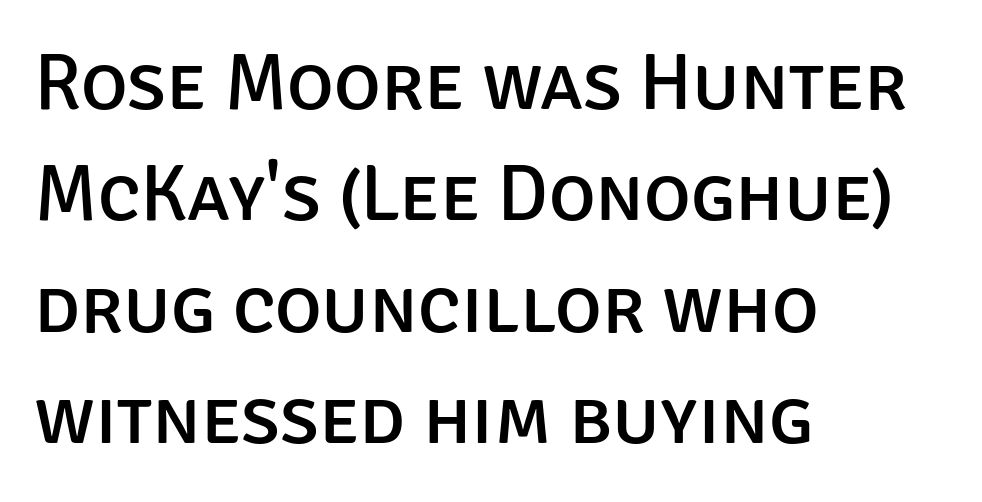
The image shows 79 px sans-serif type, upright; set left-aligned, normal line spacing (1.41x), normal letter spacing, not underlined; low stroke contrast and a large x-height.
